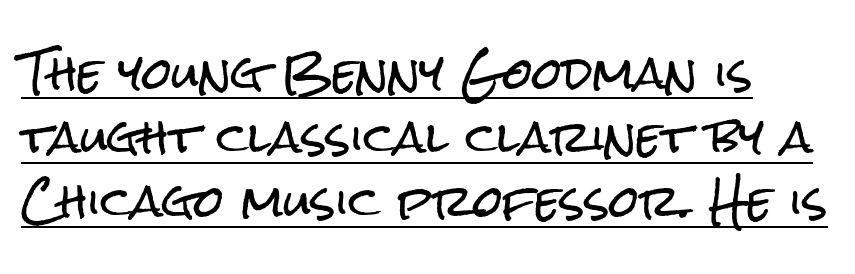
{"serif": "no", "italic": "no", "width": "condensed", "stroke_contrast": "low", "x_height": "medium", "monospaced": "no", "underline": "yes", "line_spacing": "normal", "line_spacing_ratio": 1.49, "letter_spacing": "normal", "letter_spacing_em": 0.0, "glyph_px": 43}
